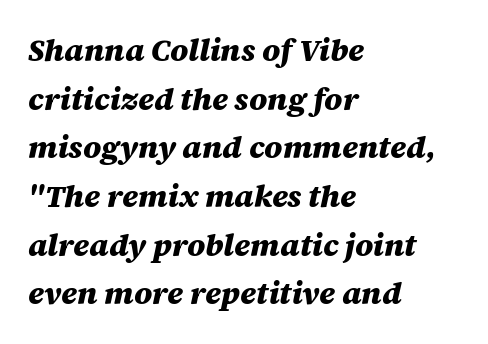
{"italic": "yes", "lean": "right", "slant_degrees": 12, "bold": "yes", "weight": "heavy", "width": "normal", "stroke_contrast": "medium", "x_height": "large", "monospaced": "no", "underline": "no", "align": "left", "line_spacing": "normal", "line_spacing_ratio": 1.57, "letter_spacing": "normal", "letter_spacing_em": 0.0, "glyph_px": 31}
